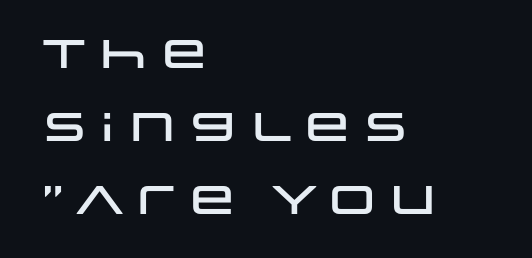
{"serif": "no", "italic": "no", "width": "wide", "stroke_contrast": "low", "x_height": "large", "monospaced": "no", "underline": "no", "align": "left", "line_spacing_ratio": 1.82, "letter_spacing": "normal", "letter_spacing_em": 0.0, "glyph_px": 40}
